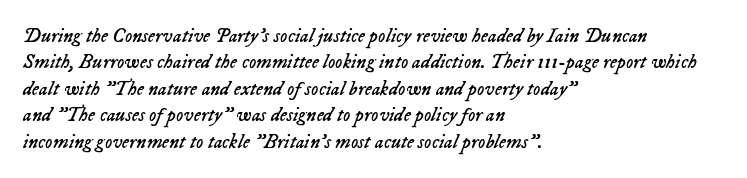
The image shows 20 px text type, italic (leaning right); set left-aligned, normal line spacing (1.32x), normal letter spacing, not underlined.
